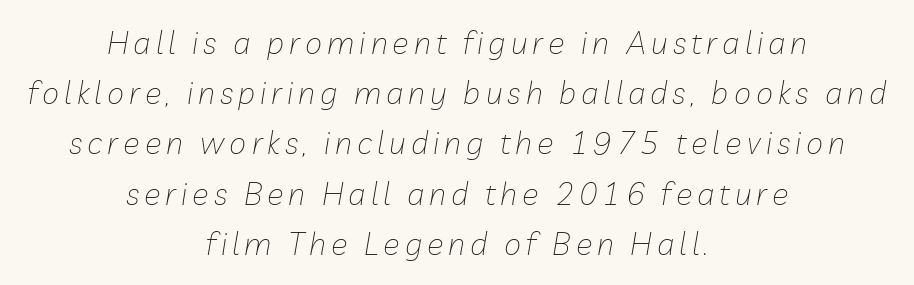
The space between consecutive lines is moderate. Think of a printed novel: that variable character pitch is what you see here. Does the lettering tilt? It does — this is italic. The letterforms sit at book weight or below. Notice how the passage keeps no hard edge, just a central spine.
